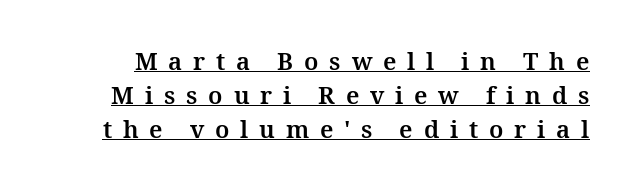
What's the leading like? Ordinary, nothing unusual. The type sits square on the baseline with zero lean. A continuous stroke trails under the words, as in a hyperlink. The passage shown is emphatically bold.
